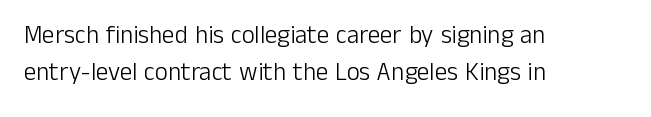
The image shows 25 px text type, upright; set left-aligned, normal line spacing (1.5x), normal letter spacing, not underlined.
